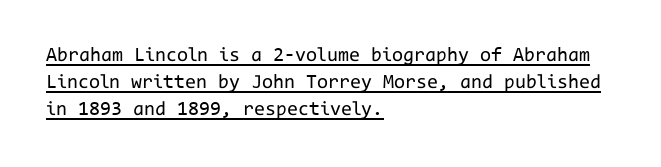
{"italic": "no", "bold": "no", "underline": "yes", "align": "left", "line_spacing": "normal", "line_spacing_ratio": 1.35, "letter_spacing": "normal", "letter_spacing_em": 0.0, "glyph_px": 20}
